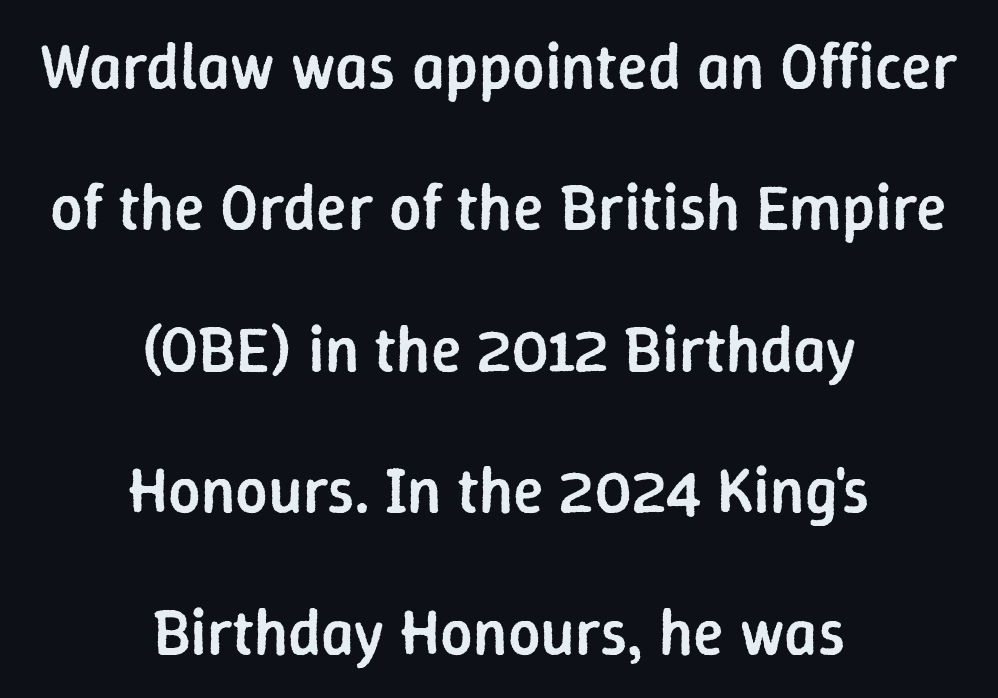
Q: Is the text bold? A: Semi-bold.
Q: Is the text italic (slanted)? A: No, it is upright.
Q: Is the typeface a serif or a sans-serif typeface? A: Sans-serif.
Q: Is the text underlined? A: No.
Q: How is the paragraph aligned? A: Centered.
Q: Is the spacing between letters normal or unusually wide? A: Normal.
Q: Is the spacing between lines tight, normal or loose? A: Loose.
Q: Width (condensed, normal, or wide)? A: Normal.
Q: Stroke contrast? A: Low.
Q: x-height? A: Medium.
Q: Monospaced? A: No.
